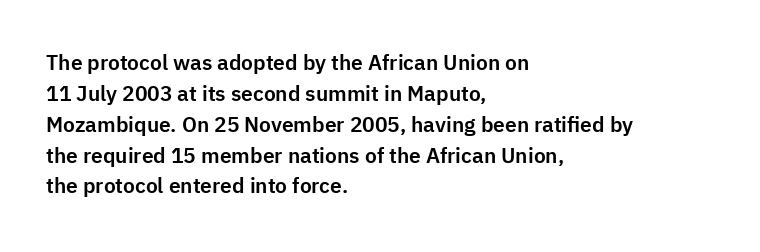
{"italic": "no", "underline": "no", "align": "left", "line_spacing": "normal", "line_spacing_ratio": 1.47, "letter_spacing": "normal", "letter_spacing_em": 0.0, "glyph_px": 21}
